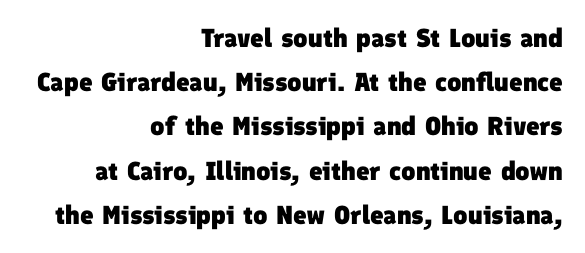
Q: Is the text bold? A: Yes.
Q: Is the text underlined? A: No.
Q: How is the paragraph aligned? A: Right-aligned.
Q: Is the spacing between letters normal or unusually wide? A: Normal.
Q: Is the spacing between lines tight, normal or loose? A: Normal.
